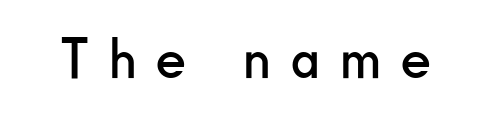
Regarding serifs, this sample does without them. Tracking value appears strongly positive — letters spread wide. Caption: face not bold, strokes unweighted. Bare-footed words on every line.
